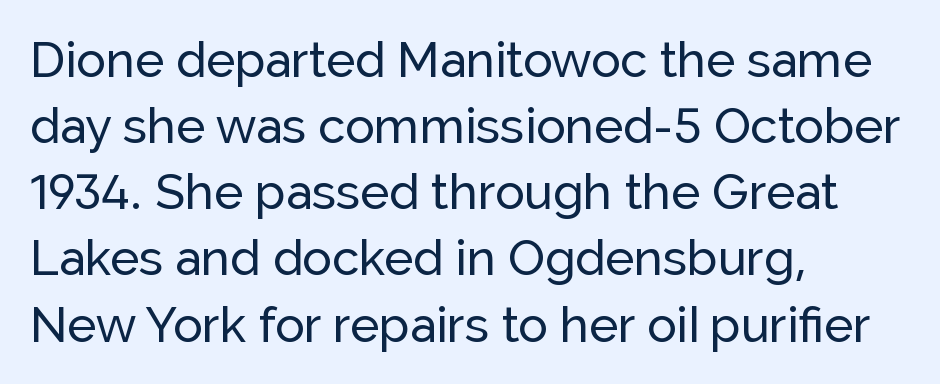
Each row of text sits above clean, open space. The lettering stays uniformly vertical, giving the passage a roman look. You could not count columns in this text — the font is proportionally spaced. Compared with typical body copy, the letter spacing here is the same. Interline gaps are of average width in this sample.
